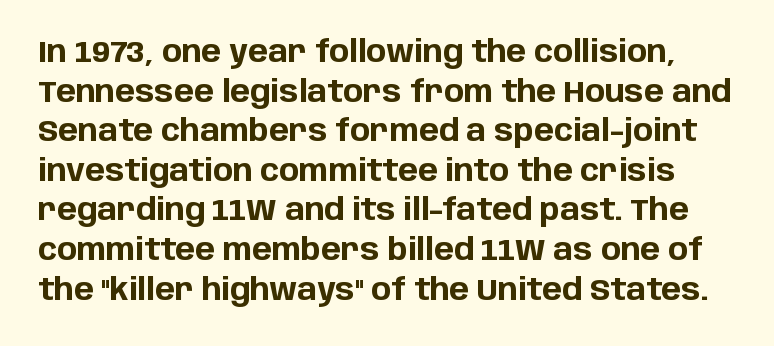
{"serif": "no", "italic": "no", "bold": "yes", "weight": "bold", "width": "normal", "stroke_contrast": "low", "x_height": "large", "monospaced": "no", "underline": "no", "line_spacing": "normal", "line_spacing_ratio": 1.32, "letter_spacing": "normal", "letter_spacing_em": 0.0, "glyph_px": 30}
